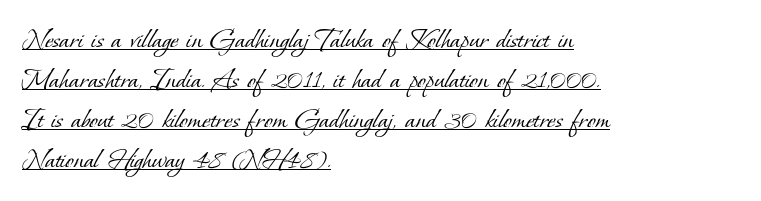
Character widths vary here, with narrow letters taking less room than wide ones. No extra tracking has been applied to these lines. This block has exactly the height ordinary leading produces. The typesetter chose a ragged-right arrangement here.
